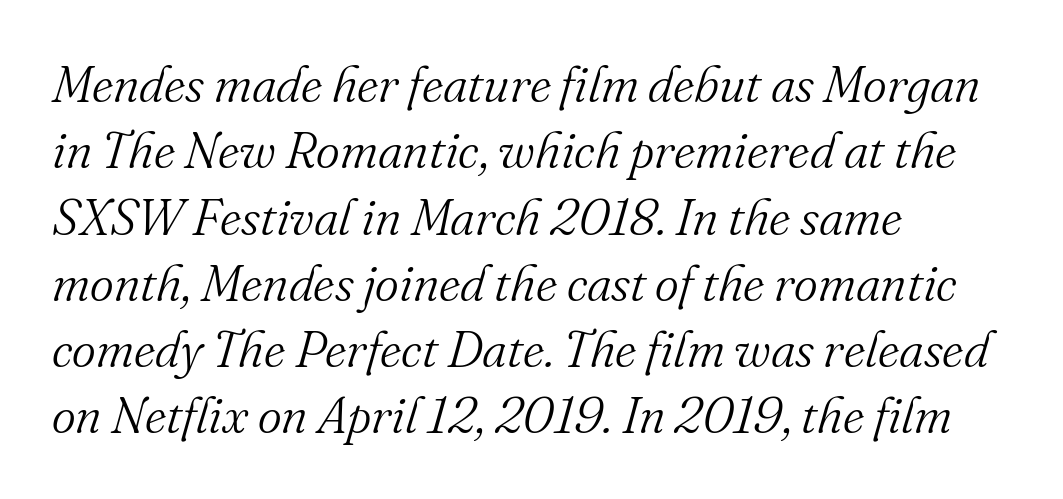
Q: Is the text bold? A: No.
Q: Is the text italic (slanted)? A: Yes, it leans right by about 16 degrees.
Q: Is the typeface a serif or a sans-serif typeface? A: Serif.
Q: Is the text underlined? A: No.
Q: How is the paragraph aligned? A: Left-aligned.
Q: Is the spacing between letters normal or unusually wide? A: Normal.
Q: Is the spacing between lines tight, normal or loose? A: Normal.
Q: Width (condensed, normal, or wide)? A: Normal.
Q: Stroke contrast? A: Medium.
Q: x-height? A: Small.
Q: Monospaced? A: No.
